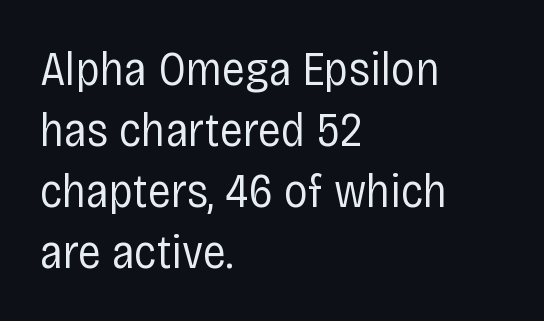
Baseline-to-baseline distance is the conventional proportion of letter height. Is this a fixed-width face? No — the glyphs have proportional, varying widths. Do the letters lean? They stand straight. The face used here is rendered with its standard letterfit. Unbolded letterforms with no extra heft.
